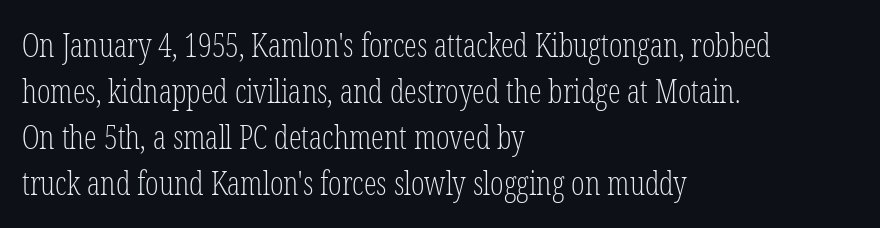
Q: Is the text bold? A: No.
Q: Is the text italic (slanted)? A: No, it is upright.
Q: Is the typeface a serif or a sans-serif typeface? A: Serif.
Q: Is the text underlined? A: No.
Q: How is the paragraph aligned? A: Left-aligned.
Q: Is the spacing between letters normal or unusually wide? A: Normal.
Q: Is the spacing between lines tight, normal or loose? A: Normal.
Q: Width (condensed, normal, or wide)? A: Condensed.
Q: Stroke contrast? A: Low.
Q: x-height? A: Medium.
Q: Monospaced? A: No.
